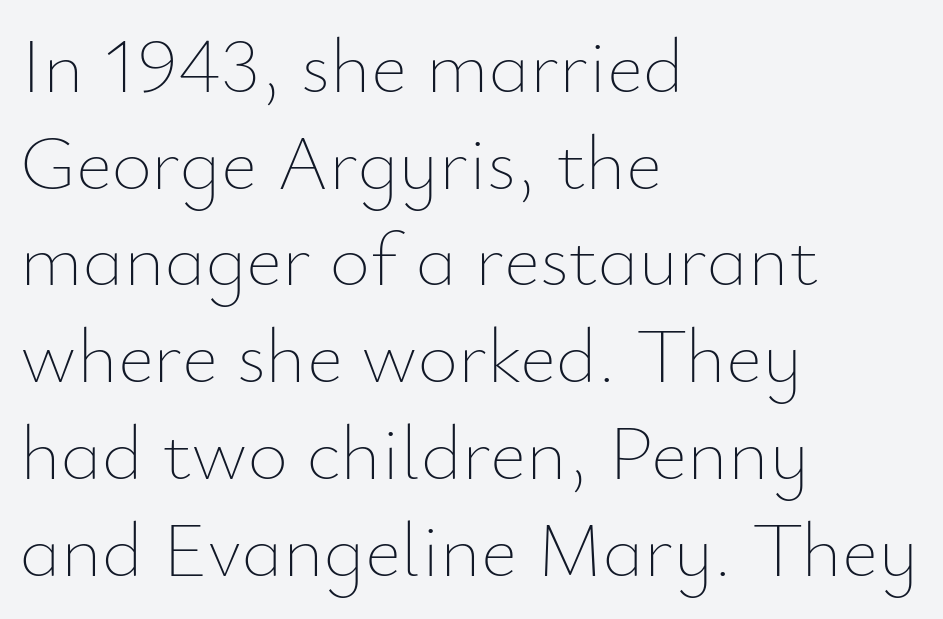
Q: Is the text bold? A: No.
Q: Is the text italic (slanted)? A: No, it is upright.
Q: Is the text underlined? A: No.
Q: How is the paragraph aligned? A: Left-aligned.
Q: Is the spacing between letters normal or unusually wide? A: Normal.
Q: Width (condensed, normal, or wide)? A: Normal.
Q: Stroke contrast? A: Low.
Q: x-height? A: Small.
Q: Monospaced? A: No.
